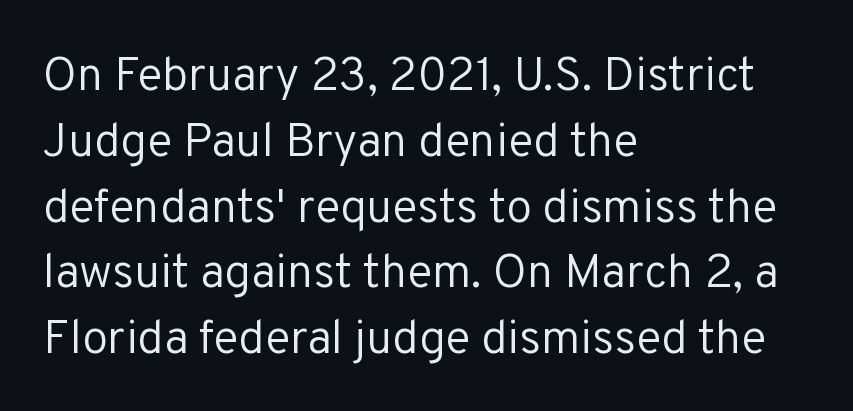
The designer went with a sans here, leaving each stem footless. Characters follow at the spacing the type designer built in. Rows of type keep a routine distance in the vertical direction. A quiet, ordinary-to-light weight characterises the typeface. Italic? Not at all — the glyphs are vertical.
